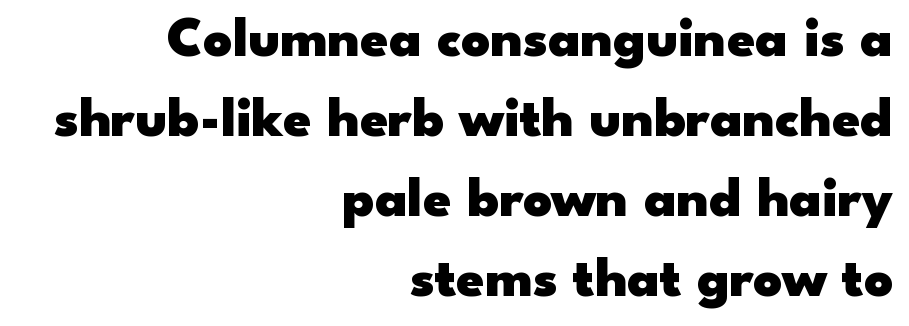
Q: Is the text bold? A: Yes.
Q: Is the text italic (slanted)? A: No, it is upright.
Q: Is the typeface a serif or a sans-serif typeface? A: Sans-serif.
Q: Is the text underlined? A: No.
Q: How is the paragraph aligned? A: Right-aligned.
Q: Is the spacing between letters normal or unusually wide? A: Normal.
Q: Is the spacing between lines tight, normal or loose? A: Normal.
Q: Width (condensed, normal, or wide)? A: Wide.
Q: Stroke contrast? A: Low.
Q: x-height? A: Small.
Q: Monospaced? A: No.
